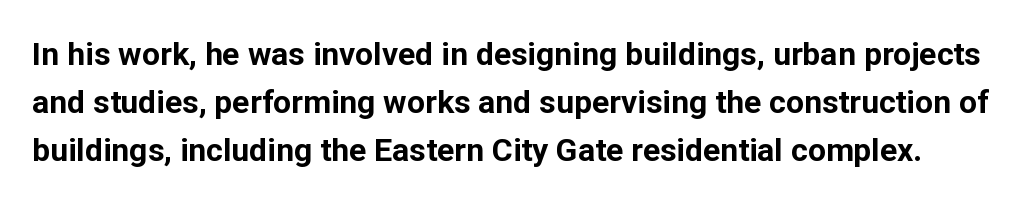
The image shows 32 px bold sans-serif type, upright; set normal line spacing (1.5x), normal letter spacing, not underlined; low stroke contrast and a medium x-height.
